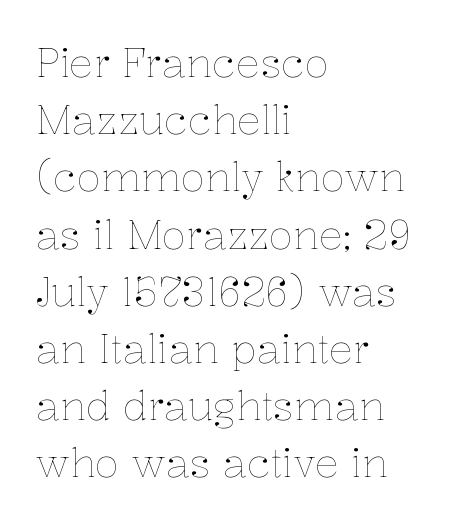
The image shows 40 px thin type, upright; set left-aligned, normal line spacing (1.43x), normal letter spacing, not underlined; low stroke contrast and a medium x-height.
